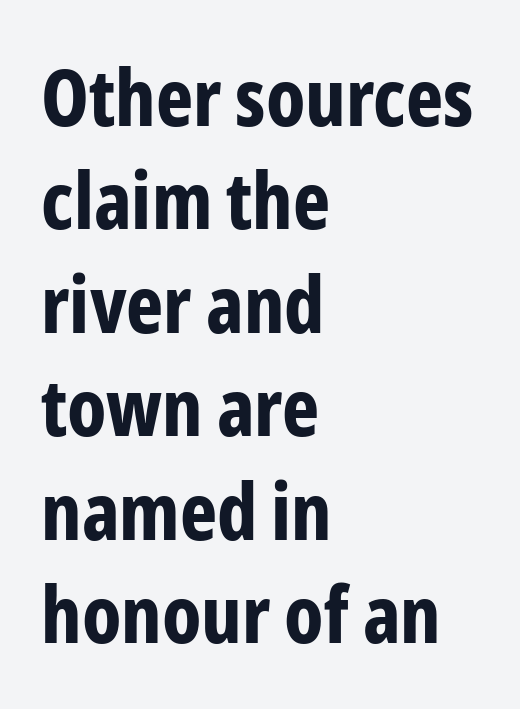
What's the leading like? Ordinary, nothing unusual. Unlike italic type, these characters show no tilt at all. Tracking value appears to be zero — textbook default spacing. Notice how the passage keeps a crisp vertical edge on the left only. The glyphs are unaccompanied by any horizontal stroke below them.
